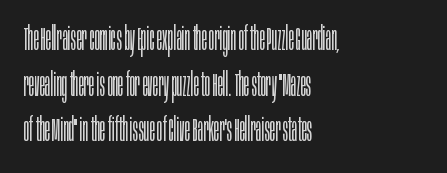
Descenders hang freely into open space. There is no visible air inserted between adjacent glyphs. The rendering uses a moderate line-height, typical for paragraphs. No feet cap the strokes, marking this as sans-serif type. Compared with a centered layout, this one pins lines to the left instead. The face used here is proportionally spaced, like ordinary book or web type.
